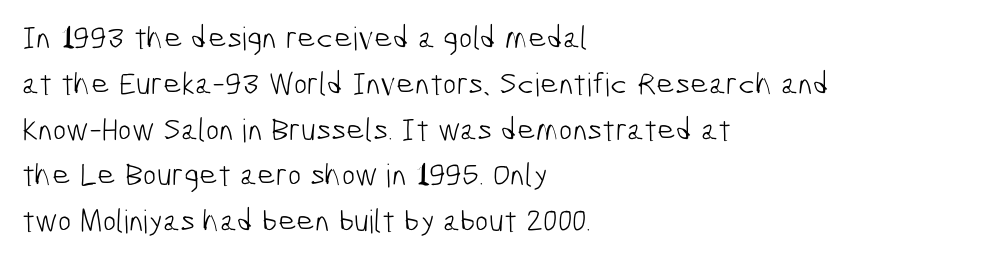
{"serif": "no", "bold": "no", "weight": "light", "width": "condensed", "stroke_contrast": "low", "x_height": "medium", "monospaced": "no", "underline": "no", "align": "left", "line_spacing": "normal", "line_spacing_ratio": 1.43, "letter_spacing": "normal", "letter_spacing_em": 0.0, "glyph_px": 32}
